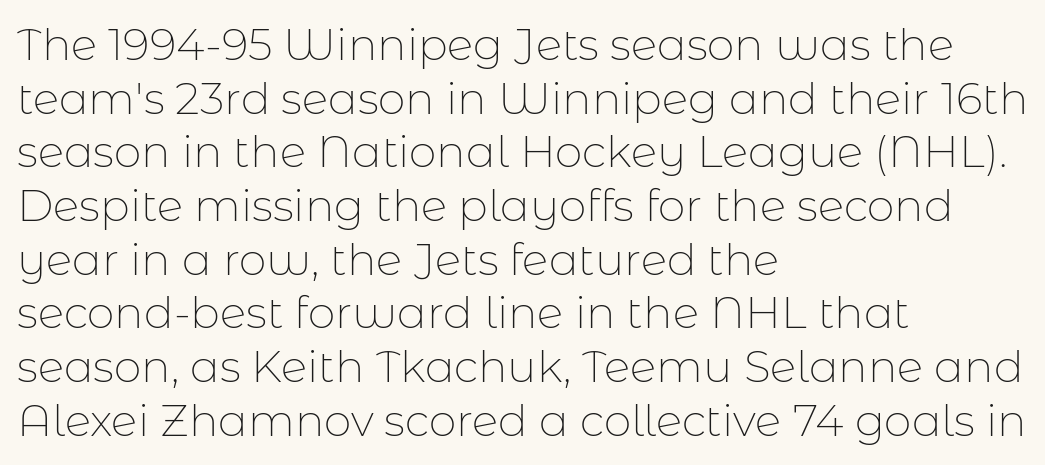
{"serif": "no", "italic": "no", "bold": "no", "weight": "thin", "width": "normal", "stroke_contrast": "low", "x_height": "medium", "monospaced": "no", "underline": "no", "align": "left", "line_spacing_ratio": 1.22, "letter_spacing": "normal", "letter_spacing_em": 0.0, "glyph_px": 44}
